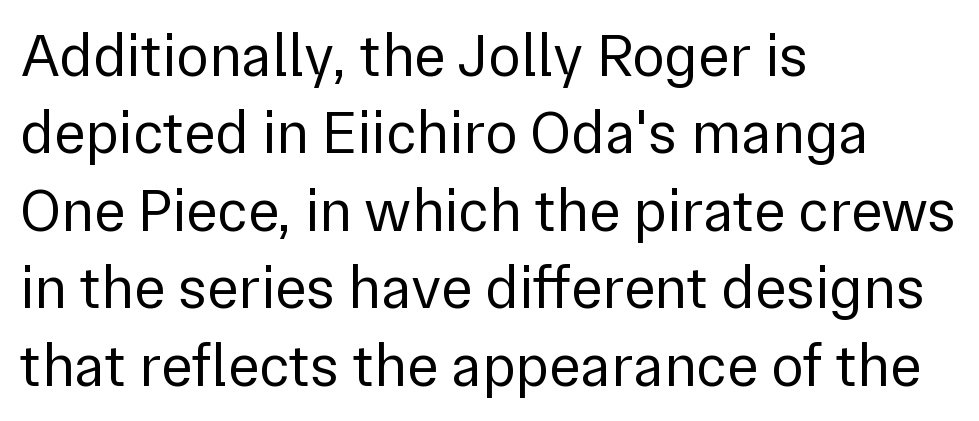
The image shows 60 px regular-weight sans-serif type, upright; set left-aligned, normal line spacing (1.29x), normal letter spacing, not underlined; low stroke contrast and a medium x-height.
